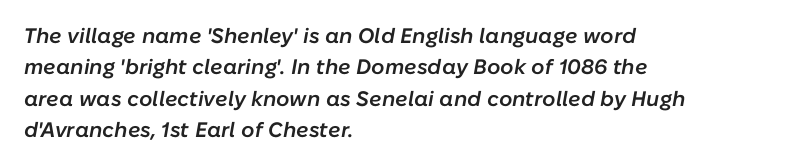
{"italic": "yes", "lean": "right", "slant_degrees": 10, "bold": "semi", "underline": "no", "align": "left", "line_spacing": "normal", "line_spacing_ratio": 1.49, "letter_spacing": "normal", "letter_spacing_em": 0.0, "glyph_px": 21}
